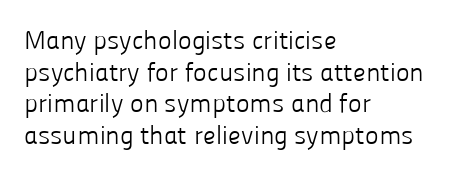
Q: Is the text bold? A: No.
Q: Is the text italic (slanted)? A: No, it is upright.
Q: Is the text underlined? A: No.
Q: How is the paragraph aligned? A: Left-aligned.
Q: Is the spacing between letters normal or unusually wide? A: Normal.
